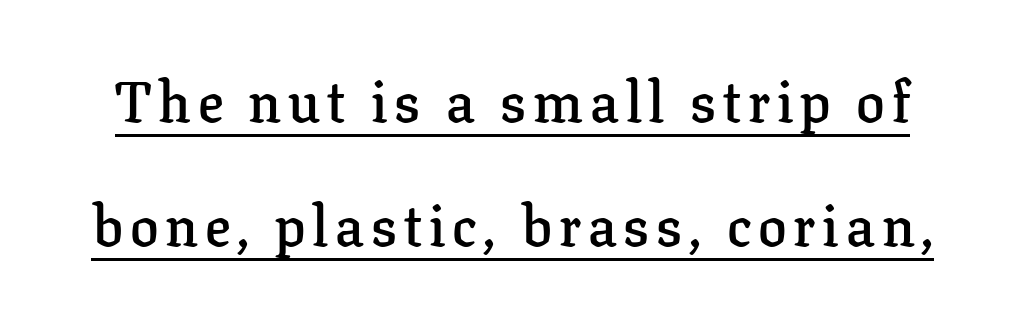
Is this a fixed-width face? No — the glyphs have proportional, varying widths. You can tell from the footed stems that serif type was used. A baseline rule has been typeset under these characters. The lines are spread far apart with generous leading. The lettering holds an erect, upright posture throughout.
